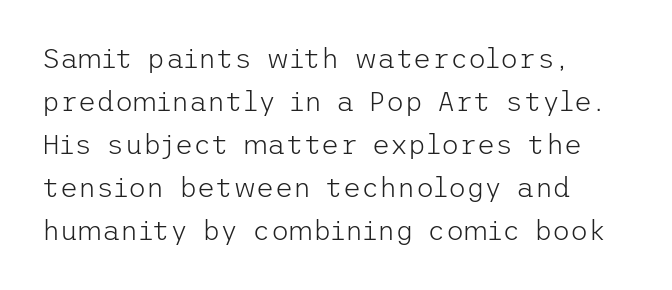
{"serif": "no", "italic": "no", "bold": "no", "weight": "light", "width": "normal", "stroke_contrast": "low", "x_height": "medium", "underline": "no", "align": "left", "line_spacing": "normal", "line_spacing_ratio": 1.54, "letter_spacing": "normal", "letter_spacing_em": 0.0, "glyph_px": 28}
